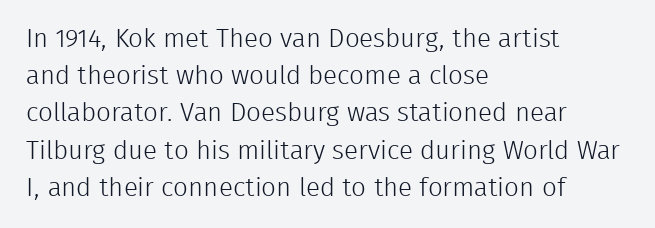
{"italic": "no", "bold": "no", "underline": "no", "align": "left", "line_spacing": "normal", "line_spacing_ratio": 1.43, "letter_spacing": "normal", "letter_spacing_em": 0.0, "glyph_px": 26}
